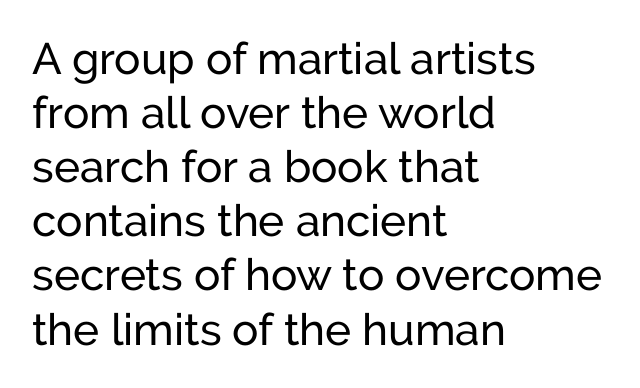
Q: Is the text italic (slanted)? A: No, it is upright.
Q: Is the typeface a serif or a sans-serif typeface? A: Sans-serif.
Q: Is the text underlined? A: No.
Q: How is the paragraph aligned? A: Left-aligned.
Q: Is the spacing between letters normal or unusually wide? A: Normal.
Q: Width (condensed, normal, or wide)? A: Normal.
Q: Stroke contrast? A: Low.
Q: x-height? A: Medium.
Q: Monospaced? A: No.
